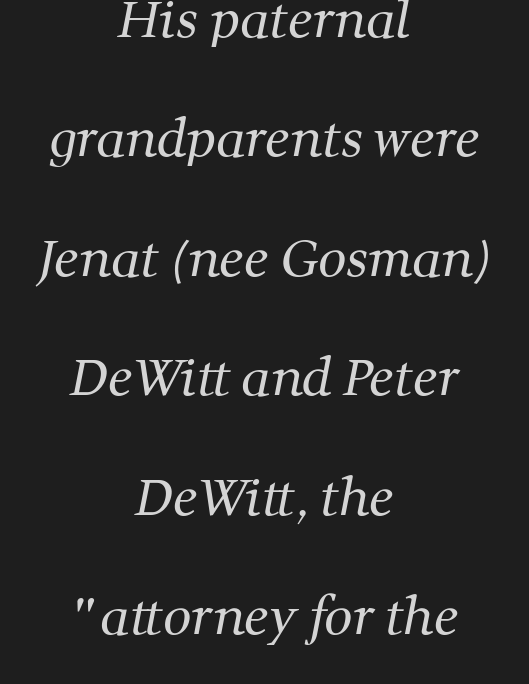
The image shows 50 px regular-weight serif type; set centered, loose line spacing (2.39x), normal letter spacing, not underlined; medium stroke contrast and a medium x-height.
